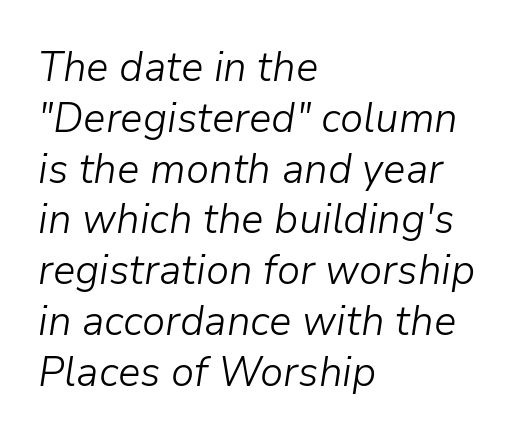
Letters rest on an invisible, unmarked baseline. Each stroke keeps to a modest, everyday thickness or less. Character widths vary here, with narrow letters taking less room than wide ones. These lines keep a tight, regular rhythm from letter to letter.
